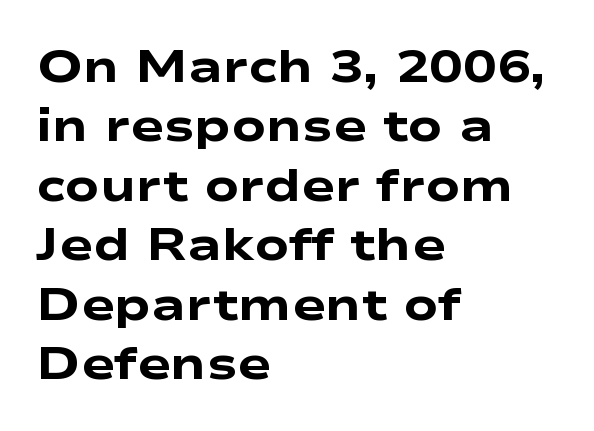
The image shows 45 px heavy, wide sans-serif type; set left-aligned, normal line spacing (1.32x), normal letter spacing, not underlined; low stroke contrast and a medium x-height.
